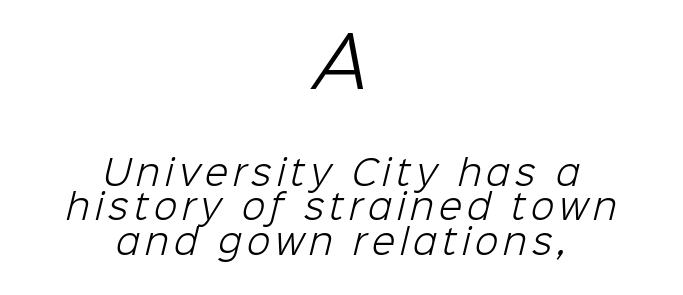
You get the large type first, then a drop to smaller type. Lines of text with bare space underneath. Is this a sans? Yes — the strokes have no serifs. Compared with a flush-left layout, this one balances lines on the center instead.
